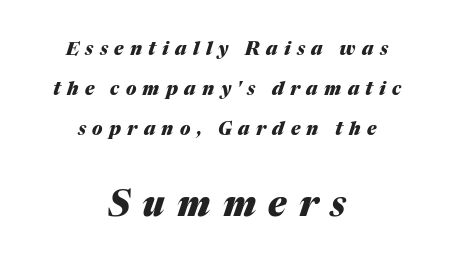
Words appear elongated and porous because spacing is wide. Horizontal alignment here is central, giving a formal, balanced look. How would I describe the line gaps? Wide and relaxed. Of the two passages, the one underneath uses the larger point size.
